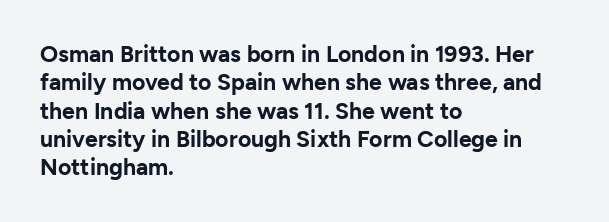
Plain, unruled lines of type. Heft: maximum for text — a bold. The tracking reads as untouched default to a designer's eye. Nope, not italic — everything's standing straight.
